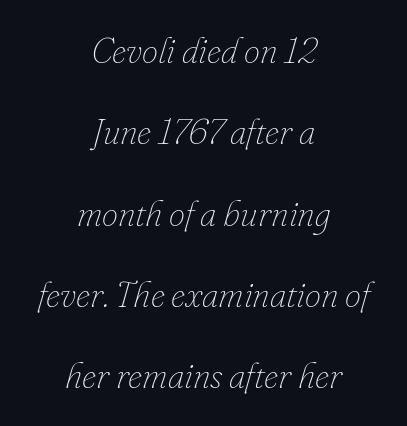
The image shows 36 px thin type, italic (leaning right); set centered, loose line spacing (2.26x), normal letter spacing, not underlined; low stroke contrast and a small x-height.
